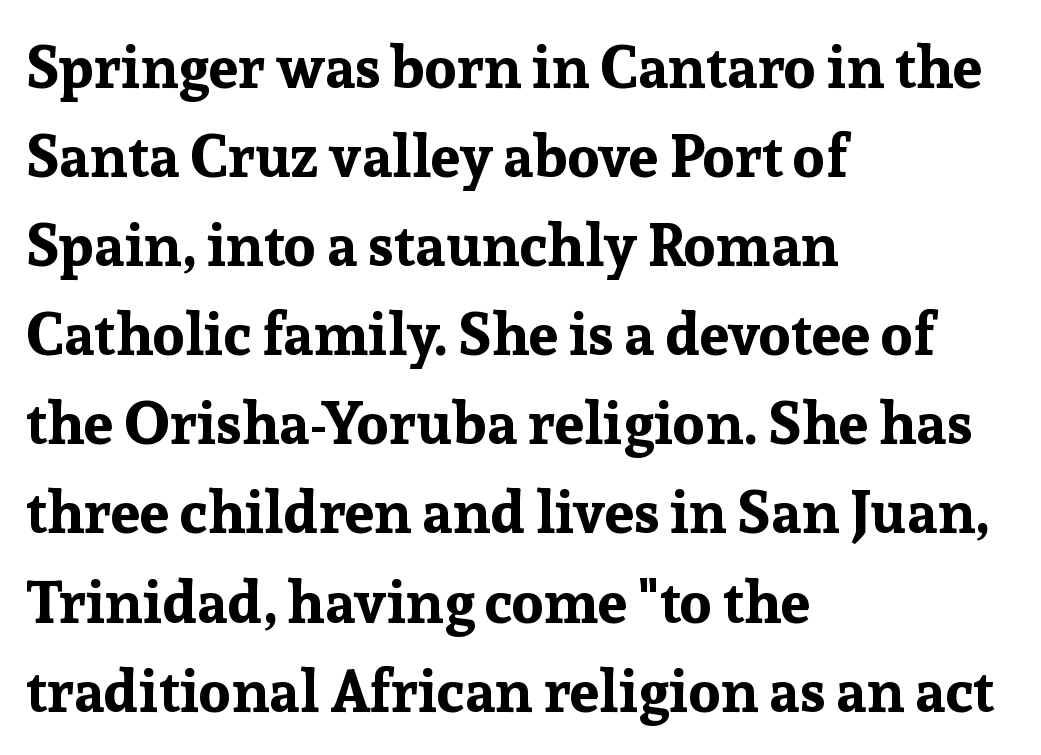
The image shows 59 px bold serif type, upright; set left-aligned, normal line spacing (1.51x), normal letter spacing, not underlined; low stroke contrast and a medium x-height.
